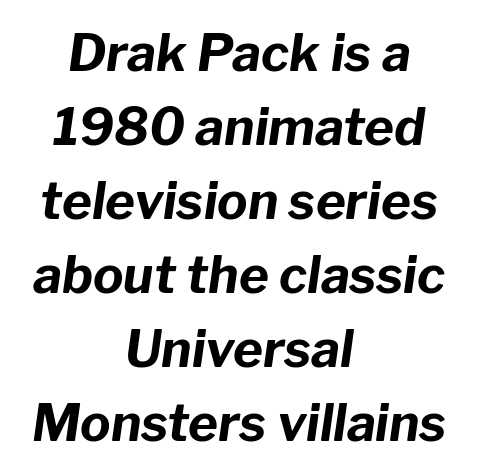
Q: Is the text bold? A: Yes.
Q: Is the text italic (slanted)? A: Yes, it leans right by about 8 degrees.
Q: Is the text underlined? A: No.
Q: How is the paragraph aligned? A: Centered.
Q: Is the spacing between letters normal or unusually wide? A: Normal.
Q: Is the spacing between lines tight, normal or loose? A: Normal.
Q: Width (condensed, normal, or wide)? A: Normal.
Q: Stroke contrast? A: Low.
Q: x-height? A: Medium.
Q: Monospaced? A: No.
